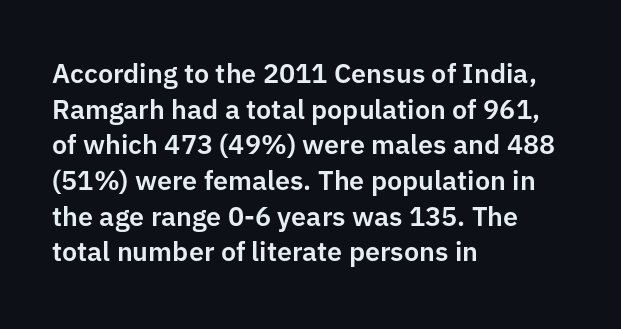
{"italic": "no", "underline": "no", "align": "left", "line_spacing": "normal", "line_spacing_ratio": 1.32, "letter_spacing": "normal", "letter_spacing_em": 0.0, "glyph_px": 27}
